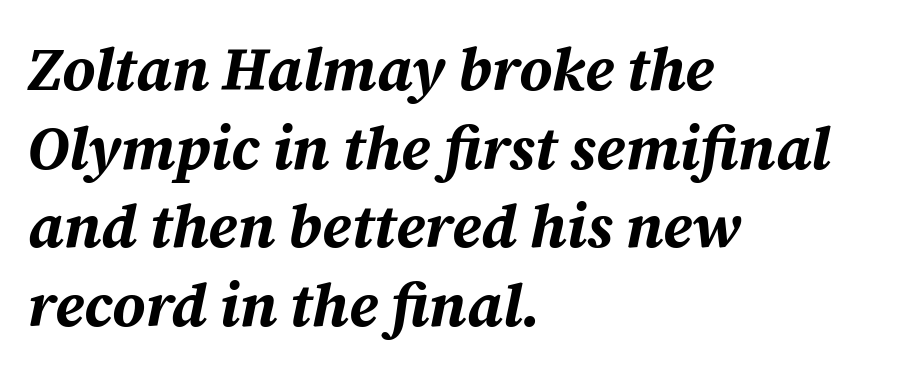
The image shows 60 px bold type, italic (leaning right); set left-aligned, normal line spacing (1.31x), normal letter spacing, not underlined; medium stroke contrast and a medium x-height.
